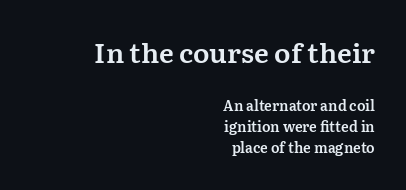
Glyph-to-glyph distance matches everyday printed text. Compared with typical paragraphs, the rows here are spaced about the same. Ordinary non-slanted type is in use. Lines of text with bare space underneath. Caption: upper text group enlarged, lower text group reduced. Teacher's note: observe the even right margin — that is flush-right alignment.
